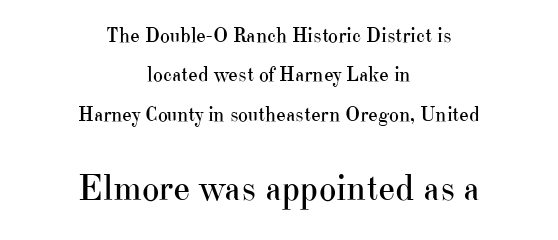
Q: Is the text bold? A: No.
Q: Is the text italic (slanted)? A: No, it is upright.
Q: Is the typeface a serif or a sans-serif typeface? A: Serif.
Q: Is the text underlined? A: No.
Q: How is the paragraph aligned? A: Centered.
Q: Is the spacing between letters normal or unusually wide? A: Normal.
Q: Which block of text is set in a larger size, the first (top) or the second (bottom)? A: The second (bottom) one.
Q: Width (condensed, normal, or wide)? A: Normal.
Q: Stroke contrast? A: High.
Q: x-height? A: Small.
Q: Monospaced? A: No.
